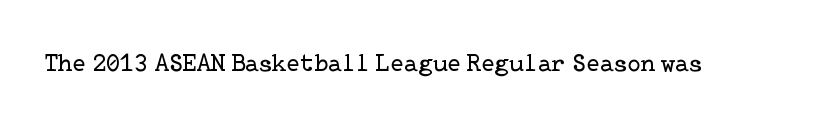
The image shows 25 px text type, upright; set normal letter spacing, not underlined.
